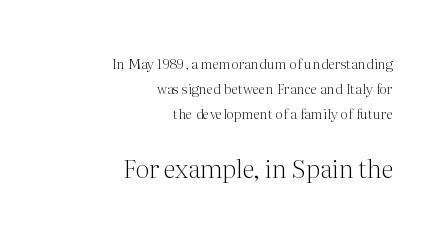
Is the type heavy? It reads as light-to-regular instead. One-word summary of the alignment: right. Glyph-to-glyph distance matches everyday printed text. Check under the words: just untouched page. The block sitting lower on the canvas is the one with enlarged characters.
